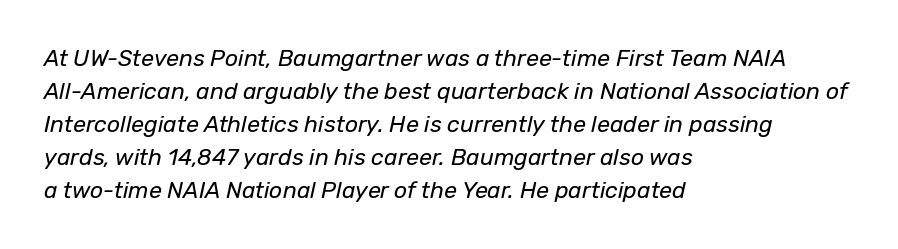
{"italic": "yes", "lean": "right", "slant_degrees": 12, "bold": "no", "underline": "no", "align": "left", "line_spacing": "normal", "line_spacing_ratio": 1.44, "letter_spacing": "normal", "letter_spacing_em": 0.0, "glyph_px": 23}
